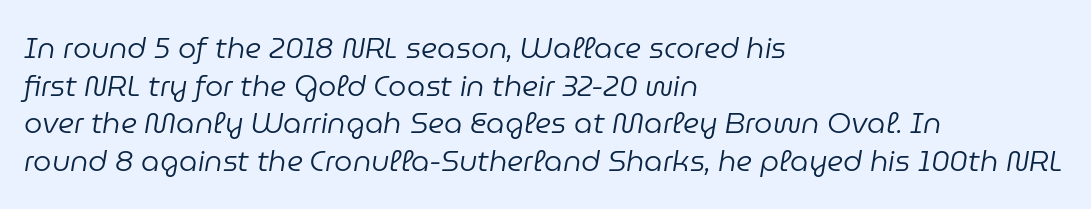
{"italic": "yes", "lean": "right", "slant_degrees": 9, "bold": "no", "weight": "regular", "width": "normal", "stroke_contrast": "low", "x_height": "medium", "monospaced": "no", "underline": "no", "align": "left", "line_spacing": "normal", "line_spacing_ratio": 1.3, "letter_spacing": "normal", "letter_spacing_em": 0.0, "glyph_px": 29}
